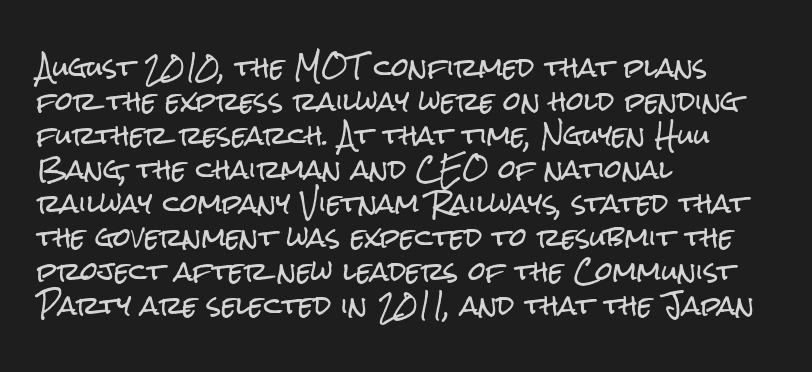
Q: Is the text italic (slanted)? A: No, it is upright.
Q: Is the text underlined? A: No.
Q: How is the paragraph aligned? A: Left-aligned.
Q: Is the spacing between letters normal or unusually wide? A: Normal.
Q: Is the spacing between lines tight, normal or loose? A: Normal.
